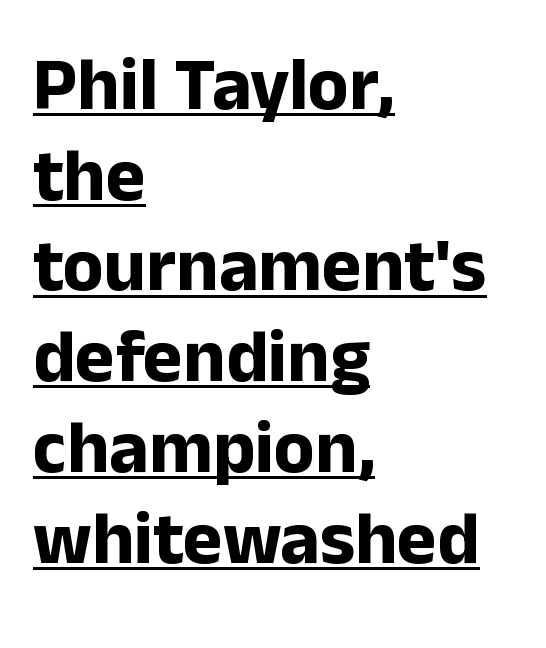
{"serif": "no", "italic": "no", "bold": "yes", "weight": "bold", "width": "normal", "stroke_contrast": "low", "x_height": "medium", "monospaced": "no", "underline": "yes", "align": "left", "line_spacing_ratio": 1.21, "letter_spacing": "normal", "letter_spacing_em": 0.0, "glyph_px": 75}
